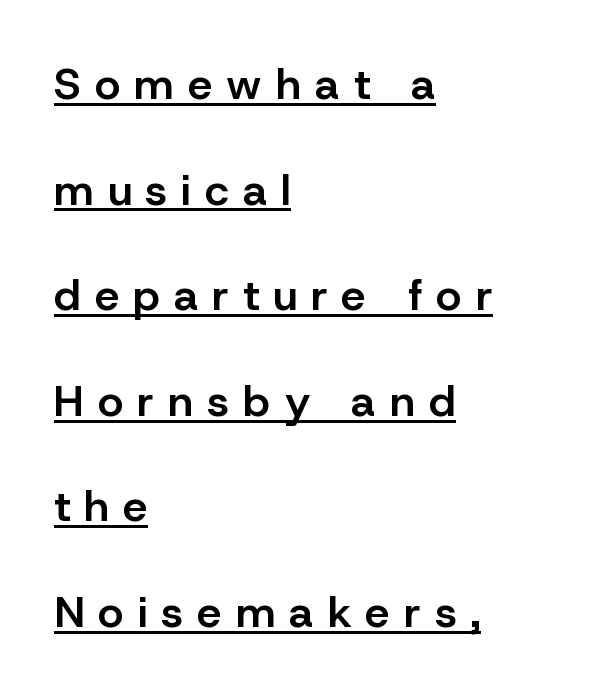
The image shows 44 px semibold sans-serif type, upright; set left-aligned, loose line spacing (2.4x), unusually wide letter spacing (+0.32 em), underlined; low stroke contrast and a medium x-height.
